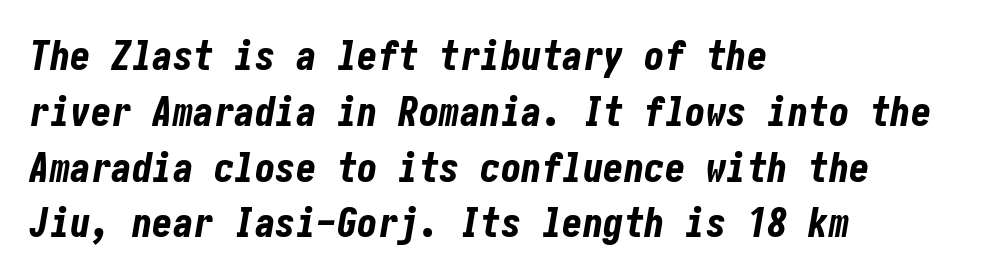
{"italic": "yes", "lean": "right", "slant_degrees": 10, "bold": "yes", "weight": "bold", "width": "condensed", "stroke_contrast": "low", "x_height": "medium", "underline": "no", "align": "left", "line_spacing": "normal", "line_spacing_ratio": 1.36, "letter_spacing": "normal", "letter_spacing_em": 0.0, "glyph_px": 41}
